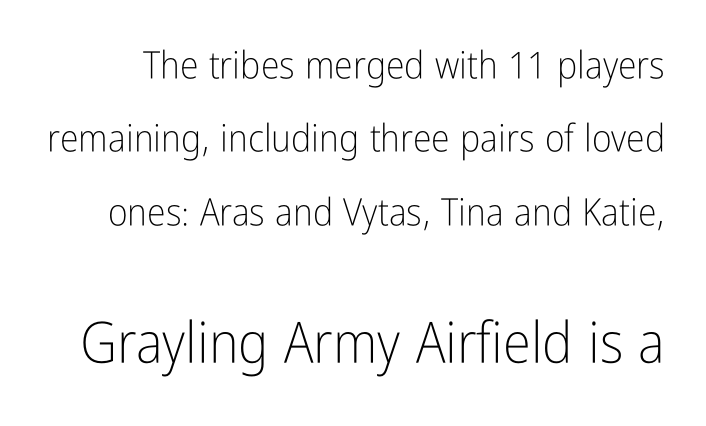
Looks like regular typesetting: each glyph gets only the width it needs. Characters follow at the spacing the type designer built in. Size hierarchy here favors the trailing block over the leading one. No word sits above an underline.
